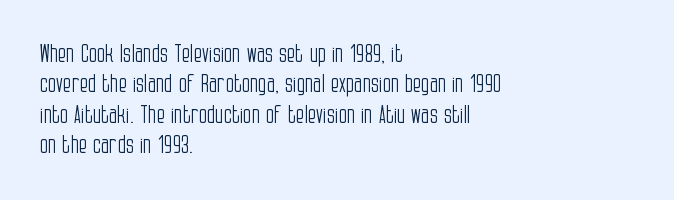
The image shows 24 px text type, upright; set left-aligned, normal line spacing (1.27x), normal letter spacing, not underlined.
